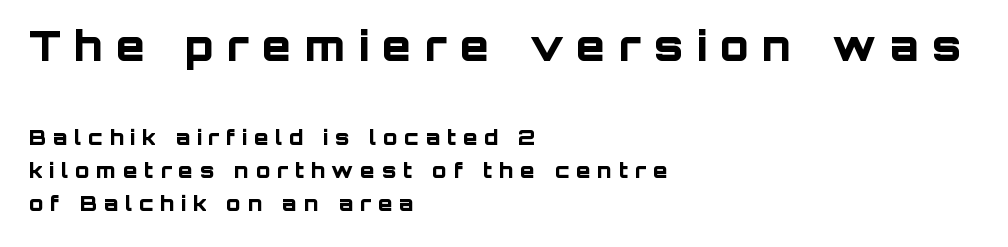
You can tell it's not italic because the verticals are truly vertical. Beneath every word, the page is bare. The compositor pushed each line to the left boundary. Examine the stroke ends and you'll find no serifs. Students, observe: this is what conventionally led text looks like.
